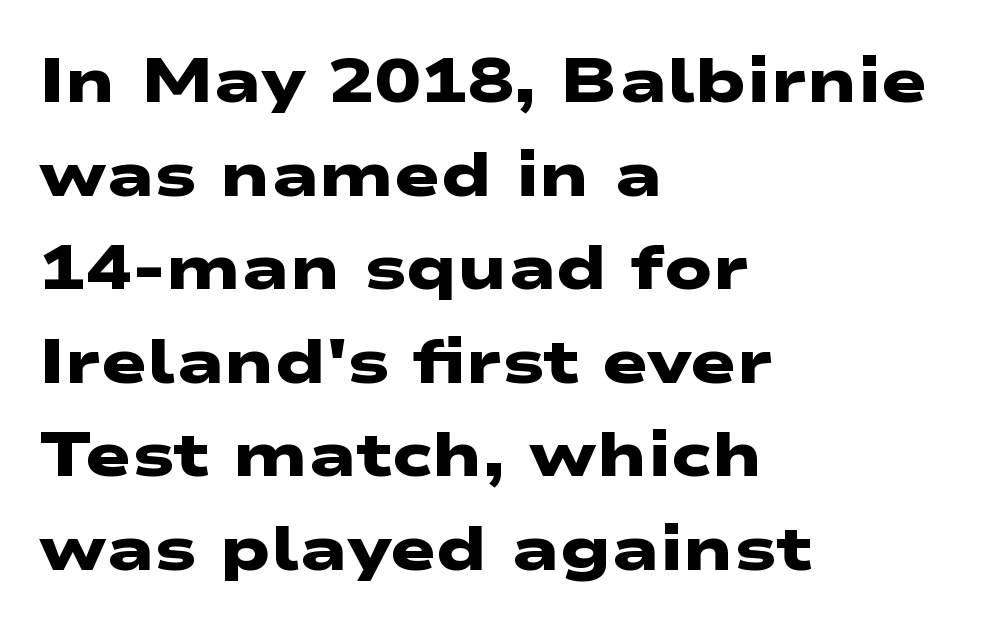
Q: Is the text bold? A: Yes.
Q: Is the typeface a serif or a sans-serif typeface? A: Sans-serif.
Q: Is the text underlined? A: No.
Q: How is the paragraph aligned? A: Left-aligned.
Q: Is the spacing between letters normal or unusually wide? A: Normal.
Q: Is the spacing between lines tight, normal or loose? A: Normal.
Q: Width (condensed, normal, or wide)? A: Wide.
Q: Stroke contrast? A: Low.
Q: x-height? A: Medium.
Q: Monospaced? A: No.
